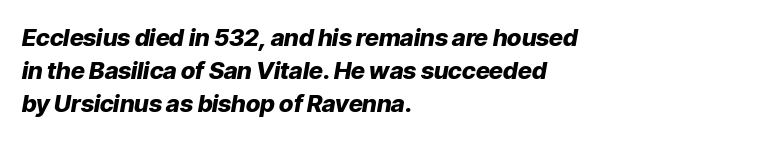
Q: Is the text bold? A: Yes.
Q: Is the text italic (slanted)? A: Yes, it leans right by about 9 degrees.
Q: Is the text underlined? A: No.
Q: How is the paragraph aligned? A: Left-aligned.
Q: Is the spacing between letters normal or unusually wide? A: Normal.
Q: Is the spacing between lines tight, normal or loose? A: Normal.
